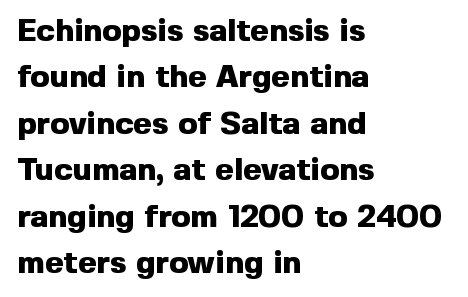
Q: Is the text bold? A: Yes.
Q: Is the text italic (slanted)? A: No, it is upright.
Q: Is the typeface a serif or a sans-serif typeface? A: Sans-serif.
Q: Is the text underlined? A: No.
Q: How is the paragraph aligned? A: Left-aligned.
Q: Is the spacing between letters normal or unusually wide? A: Normal.
Q: Is the spacing between lines tight, normal or loose? A: Normal.
Q: Width (condensed, normal, or wide)? A: Normal.
Q: x-height? A: Medium.
Q: Monospaced? A: No.
